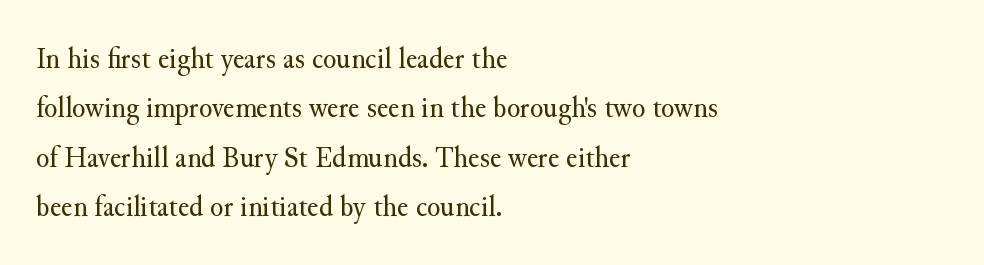
Q: Is the text bold? A: No.
Q: Is the text italic (slanted)? A: No, it is upright.
Q: Is the typeface a serif or a sans-serif typeface? A: Serif.
Q: Is the text underlined? A: No.
Q: How is the paragraph aligned? A: Left-aligned.
Q: Is the spacing between letters normal or unusually wide? A: Normal.
Q: Is the spacing between lines tight, normal or loose? A: Normal.
Q: Width (condensed, normal, or wide)? A: Normal.
Q: Stroke contrast? A: Medium.
Q: x-height? A: Small.
Q: Monospaced? A: No.
